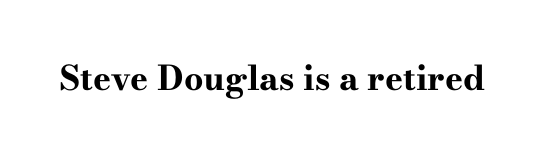
The face used here is proportionally spaced, like ordinary book or web type. The area under the type is left untouched. The letters stand straight up with perfectly vertical stems. Weight check: bold — yes, fully. The rendering keeps characters at their native spacing.
